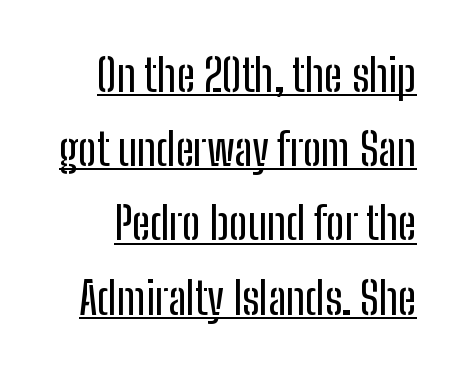
Q: Is the text italic (slanted)? A: No, it is upright.
Q: Is the typeface a serif or a sans-serif typeface? A: Sans-serif.
Q: Is the text underlined? A: Yes.
Q: Is the spacing between letters normal or unusually wide? A: Normal.
Q: Is the spacing between lines tight, normal or loose? A: Normal.
Q: Width (condensed, normal, or wide)? A: Condensed.
Q: Stroke contrast? A: Low.
Q: x-height? A: Medium.
Q: Monospaced? A: No.
